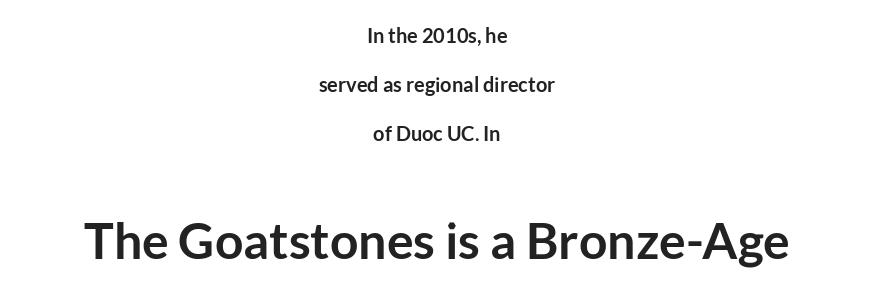
Q: Is the text bold? A: Yes.
Q: Is the text italic (slanted)? A: No, it is upright.
Q: Is the typeface a serif or a sans-serif typeface? A: Sans-serif.
Q: Is the text underlined? A: No.
Q: How is the paragraph aligned? A: Centered.
Q: Is the spacing between letters normal or unusually wide? A: Normal.
Q: Is the spacing between lines tight, normal or loose? A: Loose.
Q: Which block of text is set in a larger size, the first (top) or the second (bottom)? A: The second (bottom) one.
Q: Width (condensed, normal, or wide)? A: Normal.
Q: Stroke contrast? A: Low.
Q: x-height? A: Medium.
Q: Monospaced? A: No.
